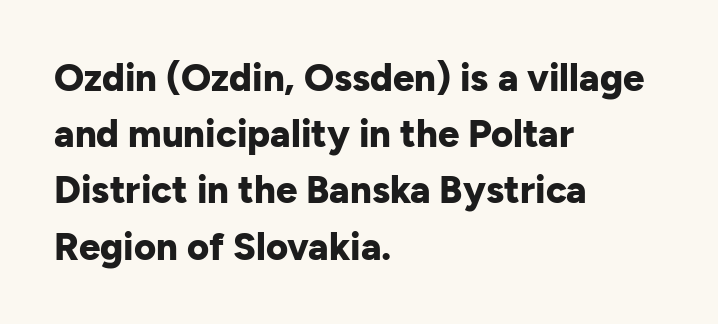
Honestly, the row spacing looks completely unremarkable. No feet cap the strokes, marking this as sans-serif type. Proportional: the letters do not fall into vertical columns. Just letters on the line, the space beneath them empty. The paragraph has a hard left edge and a soft right edge. Posture: straight, roman, zero tilt.
